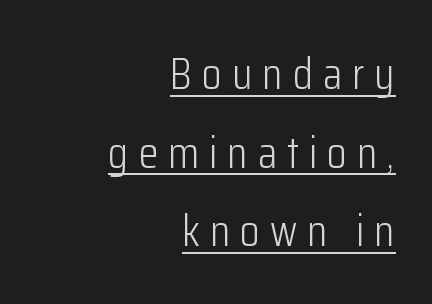
Stems and bowls with no extra thickness — not bold. The words here are underlined. The lines are quadded right. Posture: upright roman. Short note: letters widely spaced.
